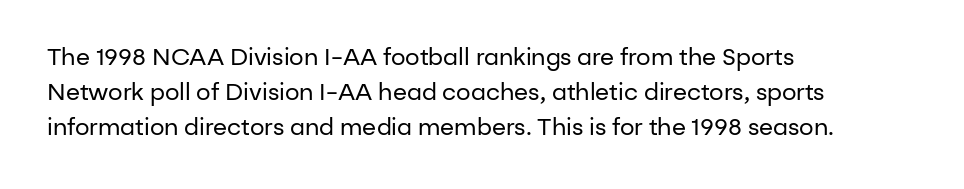
A typesetter would call this leading conventional body-copy spacing. Casual observation: everything's shoved over to the left. Counters stay open thanks to moderate or lighter strokes. The lettering stays uniformly vertical, giving the passage a roman look. No extra tracking has been applied to these lines. The gap between lines stays unmarked.
